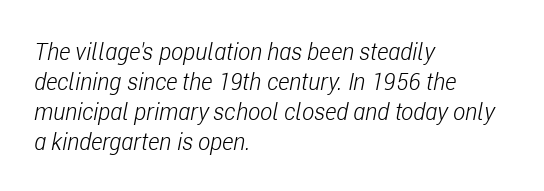
Q: Is the text bold? A: No.
Q: Is the text italic (slanted)? A: Yes, it leans right by about 11 degrees.
Q: Is the text underlined? A: No.
Q: How is the paragraph aligned? A: Left-aligned.
Q: Is the spacing between letters normal or unusually wide? A: Normal.
Q: Is the spacing between lines tight, normal or loose? A: Normal.
